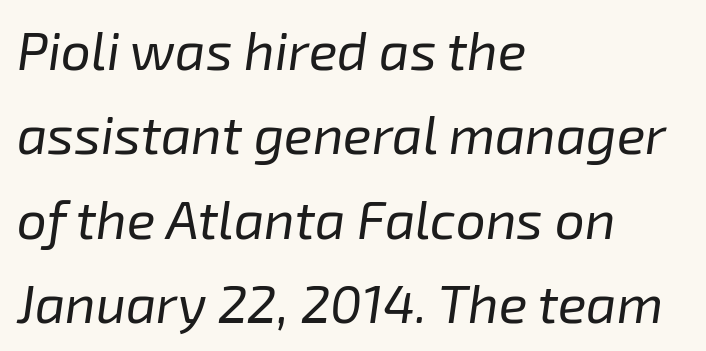
The face used here is proportionally spaced, like ordinary book or web type. The block of text has a typical density, with ordinary space between rows. Reading down the block, your eye returns to a fixed left position each line. The typeface has the unassuming heft of standard copy or less. The space beneath each line is pristine and unruled.
